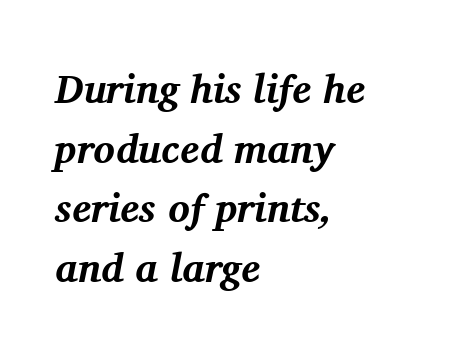
Q: Is the text bold? A: Yes.
Q: Is the text italic (slanted)? A: Yes, it leans right by about 11 degrees.
Q: Is the typeface a serif or a sans-serif typeface? A: Serif.
Q: Is the text underlined? A: No.
Q: How is the paragraph aligned? A: Left-aligned.
Q: Is the spacing between letters normal or unusually wide? A: Normal.
Q: Is the spacing between lines tight, normal or loose? A: Normal.
Q: Width (condensed, normal, or wide)? A: Normal.
Q: Stroke contrast? A: Medium.
Q: x-height? A: Medium.
Q: Monospaced? A: No.
